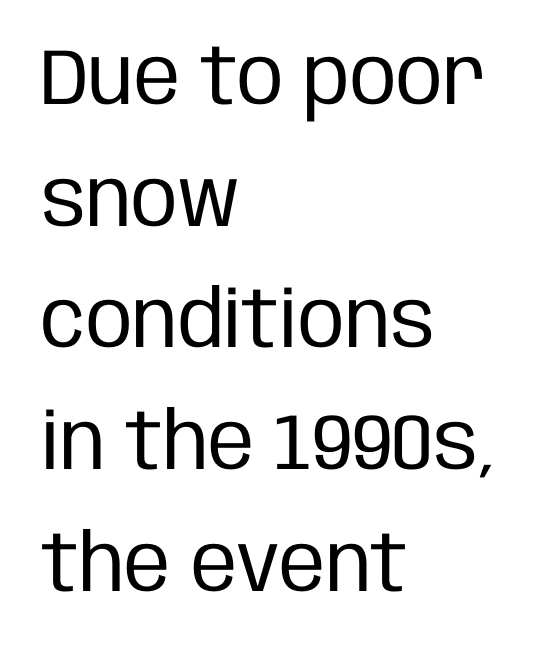
Vertically, the passage feels balanced, rows spaced as you'd expect. The characters display no serif detailing; their extremities are plain. Standard letterfit; no display-style spreading of the glyphs. Is this a fixed-width face? No — the glyphs have proportional, varying widths. Weight: not bold — regular or lighter.
